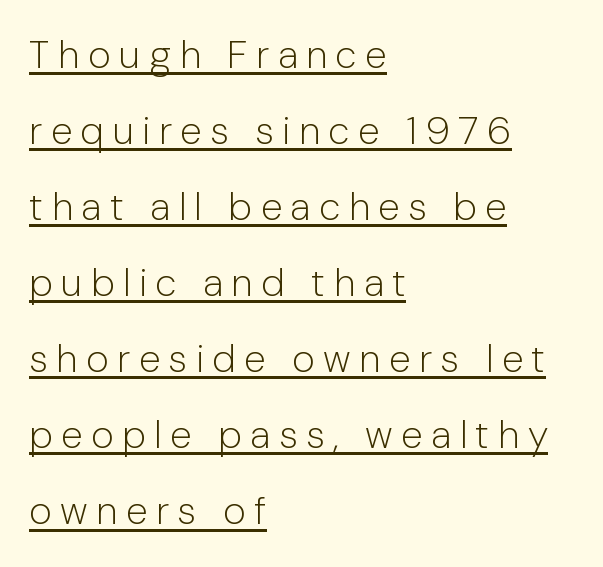
Q: Is the text bold? A: No.
Q: Is the text italic (slanted)? A: No, it is upright.
Q: Is the typeface a serif or a sans-serif typeface? A: Sans-serif.
Q: Is the text underlined? A: Yes.
Q: How is the paragraph aligned? A: Left-aligned.
Q: Is the spacing between letters normal or unusually wide? A: Unusually wide.
Q: Is the spacing between lines tight, normal or loose? A: Loose.
Q: Width (condensed, normal, or wide)? A: Normal.
Q: Stroke contrast? A: Low.
Q: x-height? A: Medium.
Q: Monospaced? A: No.
